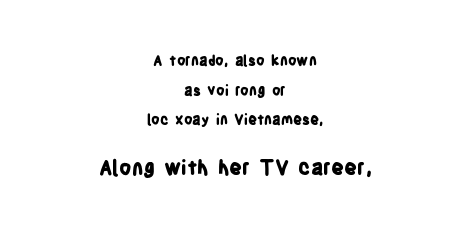
{"italic": "no", "bold": "yes", "underline": "no", "align": "center", "line_spacing": "loose", "line_spacing_ratio": 2.11, "letter_spacing": "normal", "letter_spacing_em": 0.0, "larger_block": "second", "size_ratio": 1.43, "glyph_px": 20}
